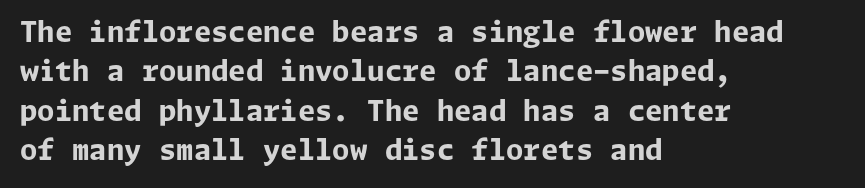
{"serif": "no", "italic": "no", "bold": "yes", "weight": "bold", "width": "normal", "stroke_contrast": "low", "x_height": "medium", "underline": "no", "align": "left", "line_spacing": "normal", "line_spacing_ratio": 1.41, "letter_spacing": "normal", "letter_spacing_em": 0.0, "glyph_px": 28}
